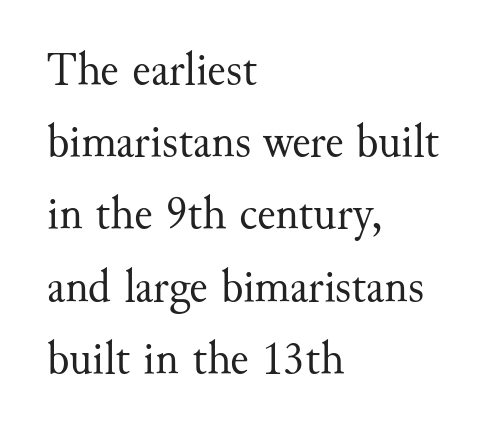
{"serif": "yes", "italic": "no", "bold": "no", "weight": "regular", "width": "normal", "stroke_contrast": "medium", "x_height": "small", "monospaced": "no", "underline": "no", "align": "left", "line_spacing": "normal", "line_spacing_ratio": 1.57, "letter_spacing": "normal", "letter_spacing_em": 0.0, "glyph_px": 46}
